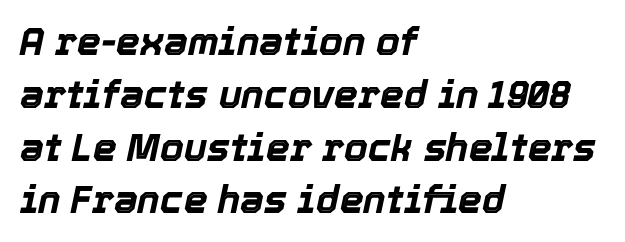
The image shows 38 px bold type, italic (leaning right); set left-aligned, normal line spacing (1.39x), normal letter spacing, not underlined; a medium x-height.
